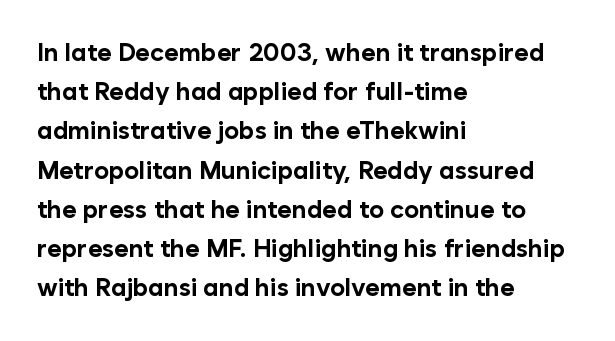
There is no visible air inserted between adjacent glyphs. This sample is left-justified, so line endings fall wherever the words run out. Normally led — the rows are evenly, conventionally spaced. The lettering holds an erect, upright posture throughout.
